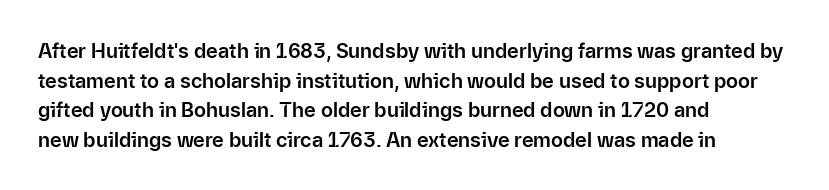
The image shows 20 px text type, upright; set left-aligned, normal line spacing (1.48x), normal letter spacing, not underlined.
